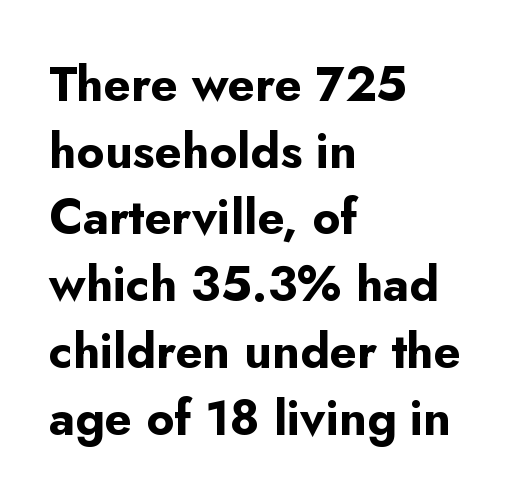
{"serif": "no", "italic": "no", "bold": "yes", "weight": "bold", "width": "normal", "stroke_contrast": "low", "x_height": "small", "monospaced": "no", "underline": "no", "align": "left", "line_spacing": "normal", "line_spacing_ratio": 1.39, "letter_spacing": "normal", "letter_spacing_em": 0.0, "glyph_px": 48}
